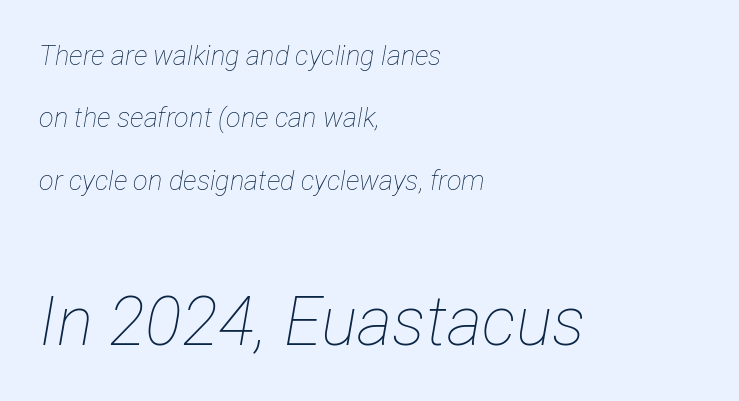
The image shows 68 px thin, condensed type, italic (leaning right); set left-aligned, loose line spacing (2.31x), normal letter spacing, not underlined; the second (bottom) block is 2.52x larger; low stroke contrast and a medium x-height.
